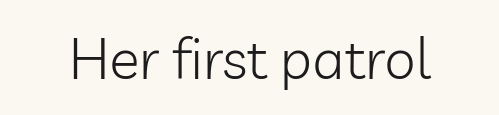
Ascenders rise straight up at ninety degrees. The area under the type is left untouched. Do the characters align in a grid? No, the font is proportional. This sample uses plain, unmodified letter spacing. Classification — sans serif. The passage shown is not bold in any degree.
